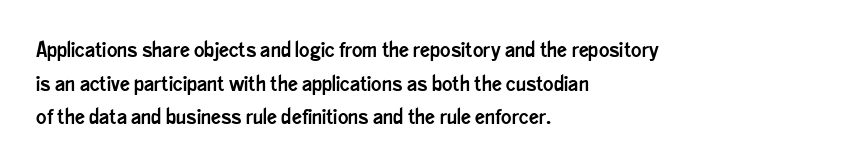
{"italic": "no", "underline": "no", "align": "left", "line_spacing": "normal", "line_spacing_ratio": 1.53, "letter_spacing": "normal", "letter_spacing_em": 0.0, "glyph_px": 22}
